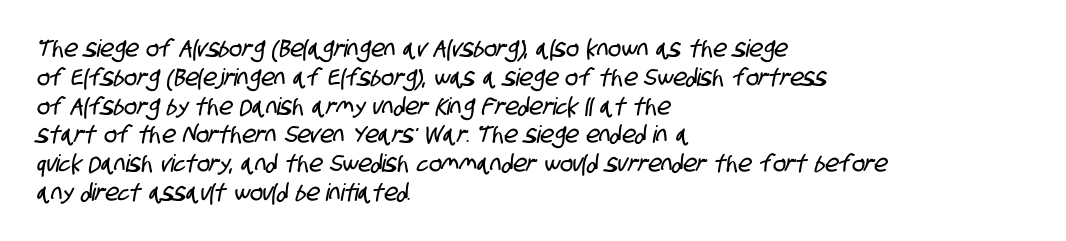
The image shows 24 px text type; set left-aligned, line spacing 1.2x, normal letter spacing, not underlined.
